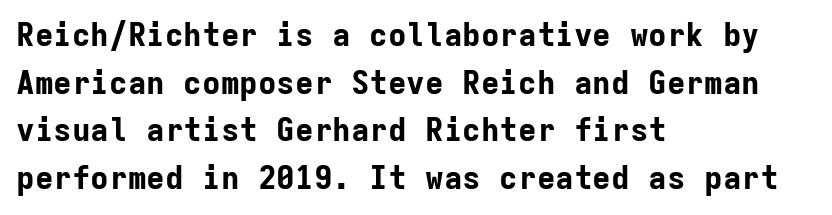
{"serif": "no", "italic": "no", "bold": "yes", "weight": "bold", "width": "normal", "stroke_contrast": "low", "x_height": "medium", "monospaced": "yes", "underline": "no", "align": "left", "line_spacing": "normal", "line_spacing_ratio": 1.54, "letter_spacing": "normal", "letter_spacing_em": 0.0, "glyph_px": 31}
